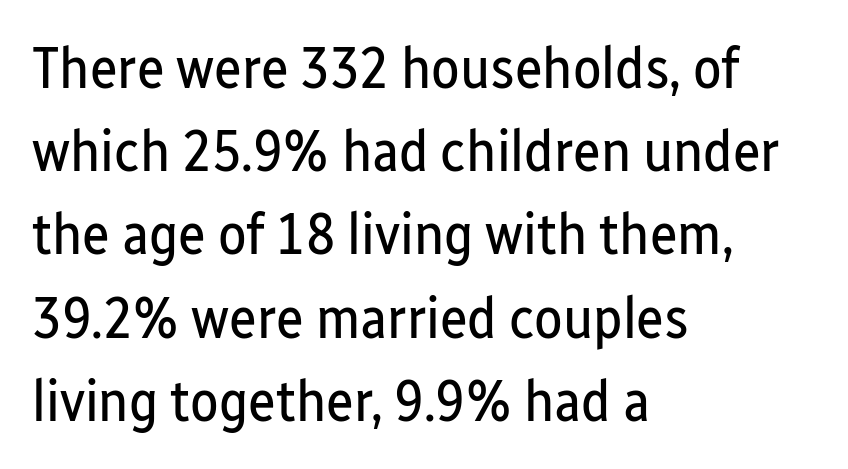
The image shows 59 px regular-weight, condensed sans-serif type, upright; set left-aligned, normal line spacing (1.41x), normal letter spacing, not underlined; low stroke contrast and a medium x-height.
